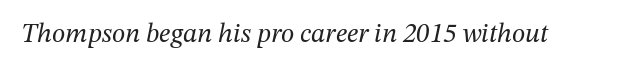
{"italic": "yes", "lean": "right", "slant_degrees": 12, "bold": "no", "underline": "no", "letter_spacing": "normal", "letter_spacing_em": 0.0, "glyph_px": 27}
